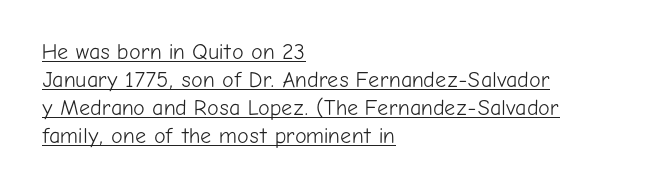
The image shows 22 px text type, upright; set left-aligned, normal line spacing (1.28x), normal letter spacing, underlined.
